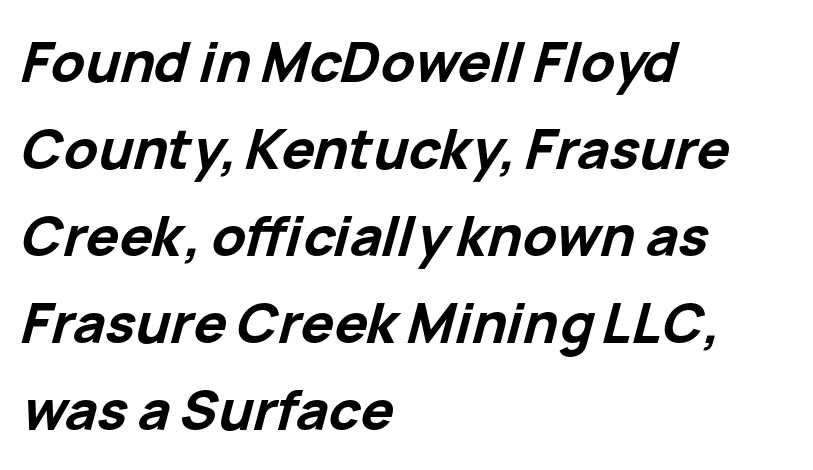
Q: Is the text bold? A: Yes.
Q: Is the text italic (slanted)? A: Yes, it leans right by about 15 degrees.
Q: Is the text underlined? A: No.
Q: How is the paragraph aligned? A: Left-aligned.
Q: Is the spacing between letters normal or unusually wide? A: Normal.
Q: Is the spacing between lines tight, normal or loose? A: Normal.
Q: Width (condensed, normal, or wide)? A: Normal.
Q: Stroke contrast? A: Low.
Q: x-height? A: Medium.
Q: Monospaced? A: No.
